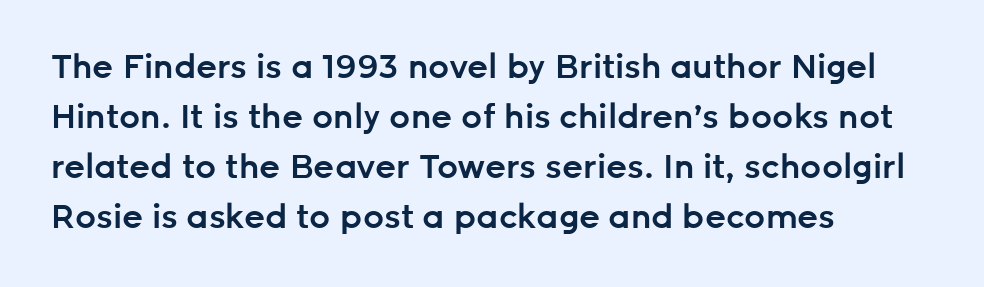
Q: Is the text bold? A: Semi-bold.
Q: Is the text italic (slanted)? A: No, it is upright.
Q: Is the typeface a serif or a sans-serif typeface? A: Sans-serif.
Q: Is the text underlined? A: No.
Q: How is the paragraph aligned? A: Left-aligned.
Q: Is the spacing between letters normal or unusually wide? A: Normal.
Q: Is the spacing between lines tight, normal or loose? A: Normal.
Q: Width (condensed, normal, or wide)? A: Normal.
Q: Stroke contrast? A: Low.
Q: x-height? A: Medium.
Q: Monospaced? A: No.
